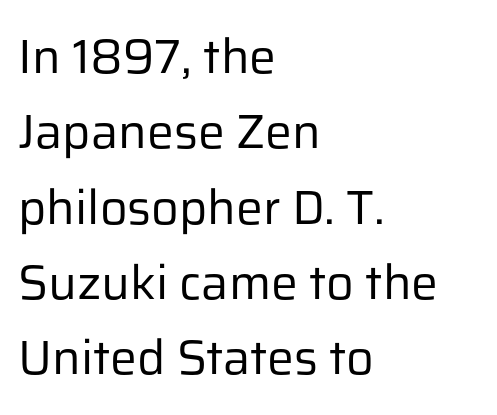
{"serif": "no", "italic": "no", "bold": "no", "weight": "regular", "width": "normal", "stroke_contrast": "low", "x_height": "medium", "monospaced": "no", "underline": "no", "align": "left", "line_spacing": "normal", "line_spacing_ratio": 1.57, "letter_spacing": "normal", "letter_spacing_em": 0.0, "glyph_px": 48}
